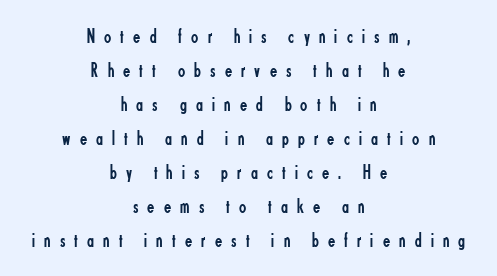
Q: Is the text bold? A: No.
Q: Is the text italic (slanted)? A: No, it is upright.
Q: Is the text underlined? A: No.
Q: How is the paragraph aligned? A: Centered.
Q: Is the spacing between letters normal or unusually wide? A: Unusually wide.
Q: Is the spacing between lines tight, normal or loose? A: Normal.
